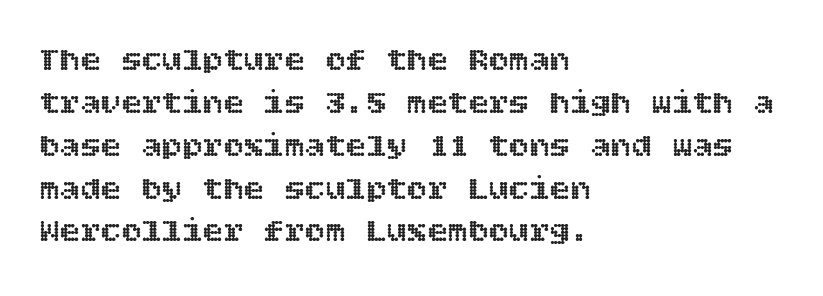
Q: Is the text italic (slanted)? A: No, it is upright.
Q: Is the text underlined? A: No.
Q: How is the paragraph aligned? A: Left-aligned.
Q: Is the spacing between letters normal or unusually wide? A: Normal.
Q: Is the spacing between lines tight, normal or loose? A: Normal.
Q: Width (condensed, normal, or wide)? A: Normal.
Q: x-height? A: Large.
